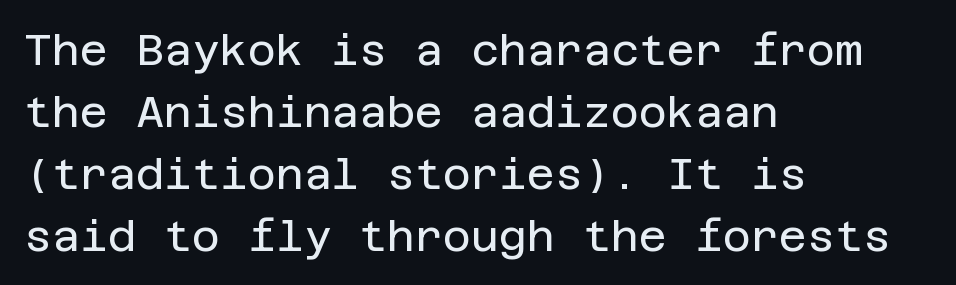
{"serif": "no", "italic": "no", "bold": "no", "weight": "regular", "width": "normal", "stroke_contrast": "low", "x_height": "large", "underline": "no", "align": "left", "line_spacing": "normal", "line_spacing_ratio": 1.44, "letter_spacing": "normal", "letter_spacing_em": 0.0, "glyph_px": 43}
